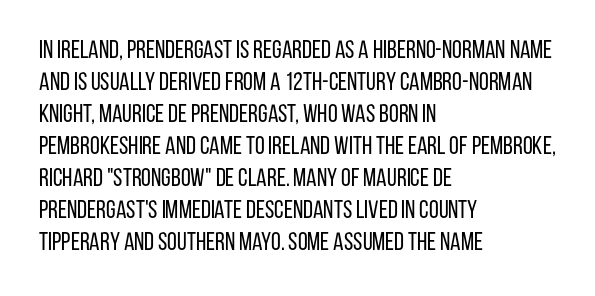
{"italic": "no", "bold": "no", "underline": "no", "align": "left", "line_spacing": "normal", "line_spacing_ratio": 1.28, "letter_spacing": "normal", "letter_spacing_em": 0.0, "glyph_px": 25}
